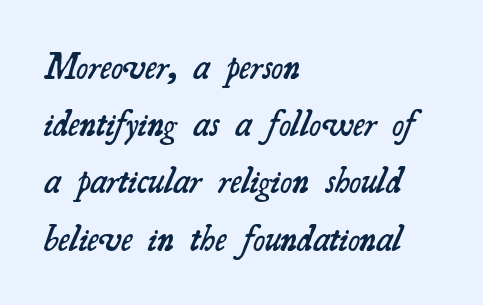
Q: Is the text bold? A: Semi-bold.
Q: Is the typeface a serif or a sans-serif typeface? A: Serif.
Q: Is the text underlined? A: No.
Q: How is the paragraph aligned? A: Left-aligned.
Q: Is the spacing between letters normal or unusually wide? A: Normal.
Q: Is the spacing between lines tight, normal or loose? A: Normal.
Q: Width (condensed, normal, or wide)? A: Normal.
Q: Stroke contrast? A: Medium.
Q: x-height? A: Small.
Q: Monospaced? A: No.
